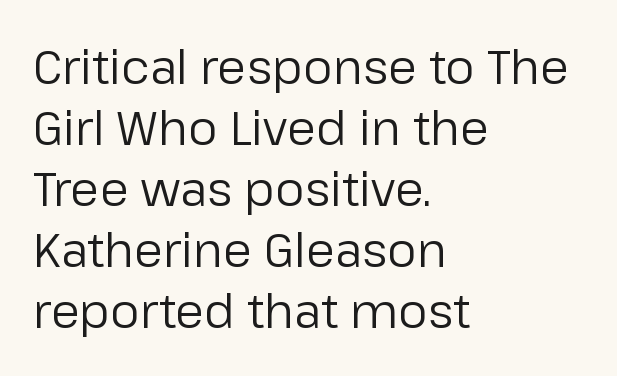
{"serif": "no", "italic": "no", "bold": "no", "weight": "regular", "width": "normal", "stroke_contrast": "low", "x_height": "medium", "monospaced": "no", "underline": "no", "align": "left", "line_spacing": "normal", "line_spacing_ratio": 1.3, "letter_spacing": "normal", "letter_spacing_em": 0.0, "glyph_px": 47}
